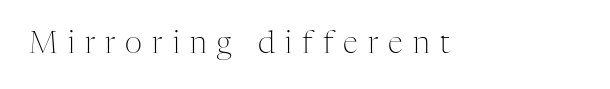
{"serif": "yes", "italic": "no", "bold": "no", "weight": "light", "width": "normal", "stroke_contrast": "medium", "x_height": "medium", "monospaced": "no", "underline": "no", "letter_spacing": "wide", "letter_spacing_em": 0.34, "glyph_px": 30}
